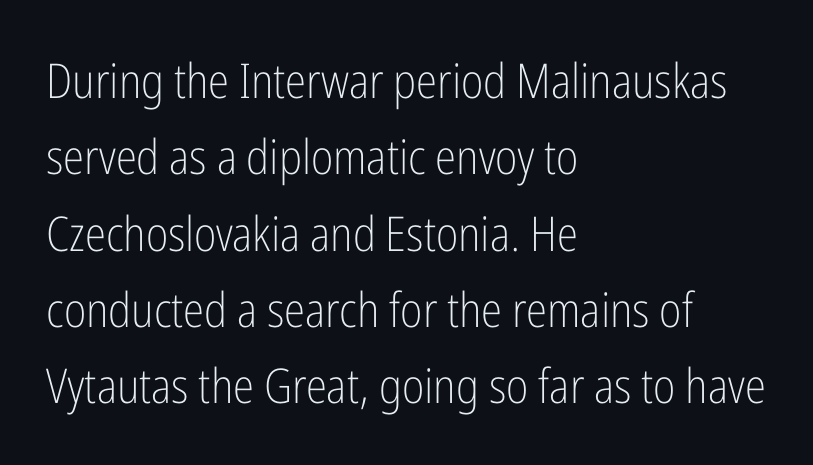
The zone under the glyphs is completely vacant. Caption: face not bold, strokes unweighted. This rendering employs a face without finishing strokes, i.e., a sans-serif. The leading is moderate, giving the passage an even texture. Line starts are locked; line ends wander. Proportional: the letters do not fall into vertical columns.
